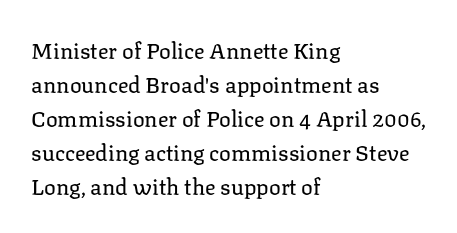
The image shows 22 px text type, upright; set left-aligned, normal line spacing (1.54x), normal letter spacing, not underlined.
